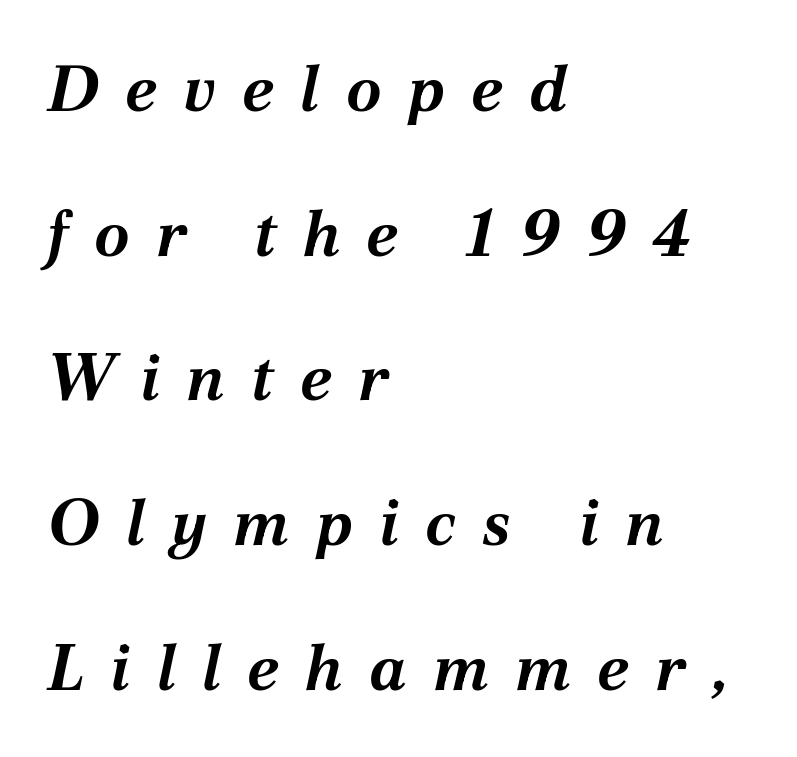
Q: Is the text bold? A: Yes.
Q: Is the text italic (slanted)? A: Yes, it leans right by about 12 degrees.
Q: Is the text underlined? A: No.
Q: How is the paragraph aligned? A: Left-aligned.
Q: Is the spacing between letters normal or unusually wide? A: Unusually wide.
Q: Is the spacing between lines tight, normal or loose? A: Loose.
Q: Width (condensed, normal, or wide)? A: Normal.
Q: Stroke contrast? A: Medium.
Q: x-height? A: Medium.
Q: Monospaced? A: No.
